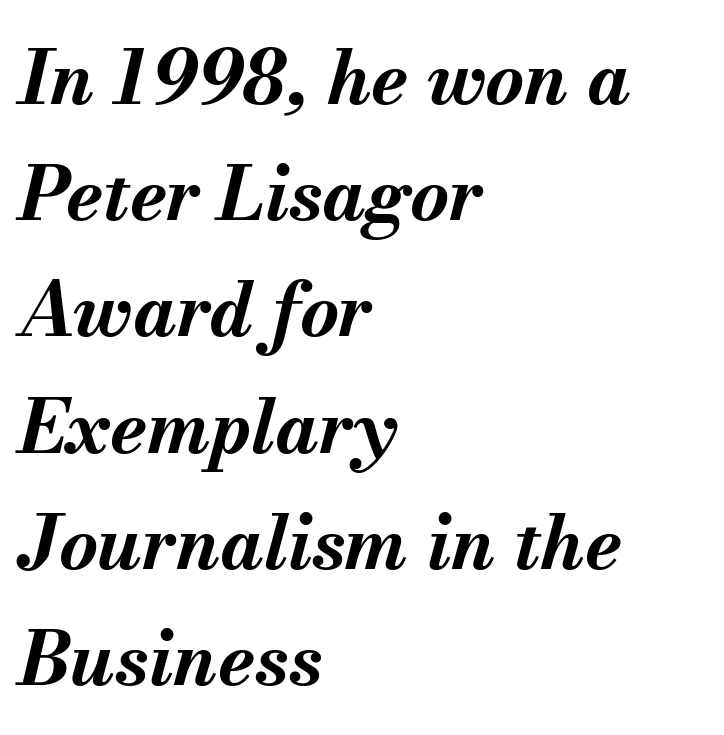
{"italic": "yes", "lean": "right", "slant_degrees": 13, "bold": "yes", "weight": "bold", "width": "normal", "stroke_contrast": "medium", "x_height": "small", "monospaced": "no", "underline": "no", "align": "left", "line_spacing": "normal", "line_spacing_ratio": 1.55, "letter_spacing": "normal", "letter_spacing_em": 0.0, "glyph_px": 75}
